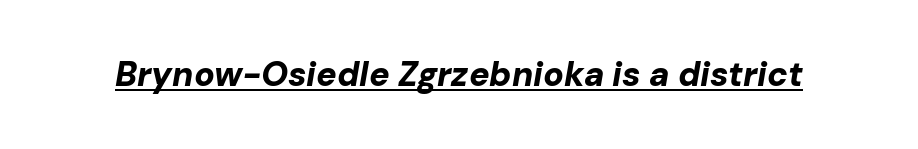
Q: Is the text bold? A: Yes.
Q: Is the text italic (slanted)? A: Yes, it leans right by about 10 degrees.
Q: Is the text underlined? A: Yes.
Q: Is the spacing between letters normal or unusually wide? A: Normal.
Q: Width (condensed, normal, or wide)? A: Normal.
Q: Stroke contrast? A: Low.
Q: x-height? A: Medium.
Q: Monospaced? A: No.
